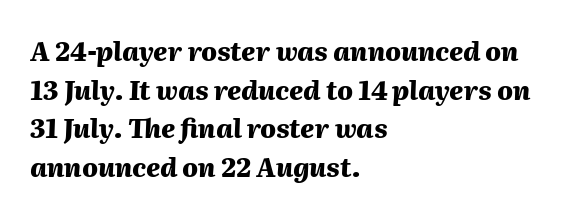
Is the type slanted? Yes — the strokes lean at a clear angle. Each glyph is drawn with heavy, bold strokes. Successive baselines arrive at the customary interval. The paragraph shown leans on its left margin. Honestly, the letter spacing is just normal — you wouldn't notice it.
